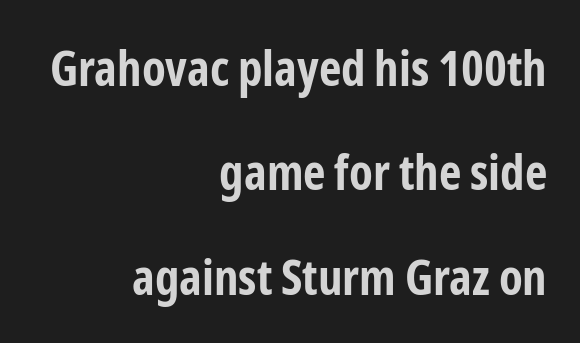
The image shows 49 px bold, condensed sans-serif type, upright; set right-aligned, loose line spacing (2.13x), normal letter spacing, not underlined; low stroke contrast and a medium x-height.
